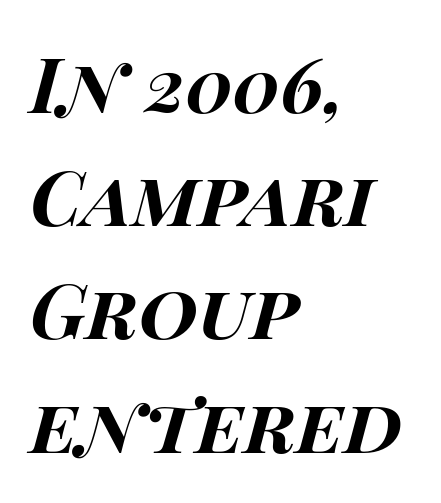
{"italic": "yes", "lean": "right", "slant_degrees": 15, "bold": "yes", "weight": "bold", "width": "wide", "stroke_contrast": "high", "x_height": "large", "monospaced": "no", "underline": "no", "align": "left", "line_spacing": "normal", "line_spacing_ratio": 1.49, "letter_spacing": "normal", "letter_spacing_em": 0.0, "glyph_px": 76}
